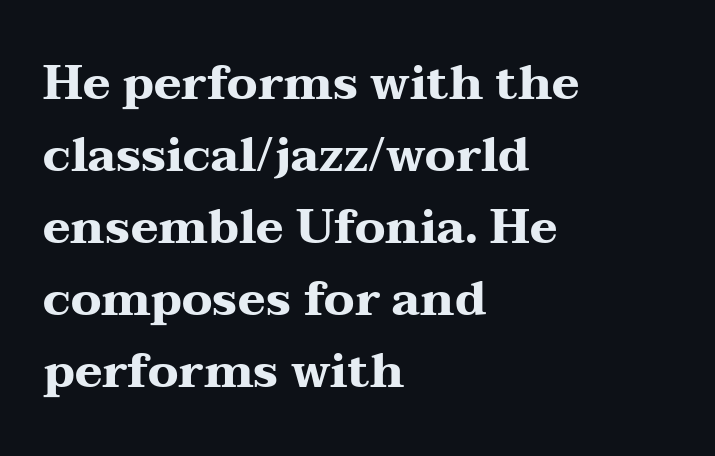
Glyph-to-glyph distance matches everyday printed text. Typeset ragged right — the left edge is the straight one. A typesetter would mark this as roman, not italic. Looks like regular typesetting: each glyph gets only the width it needs. Is this a sans? No — the strokes have serifs. Whoever set this chose a conventional vertical rhythm.
